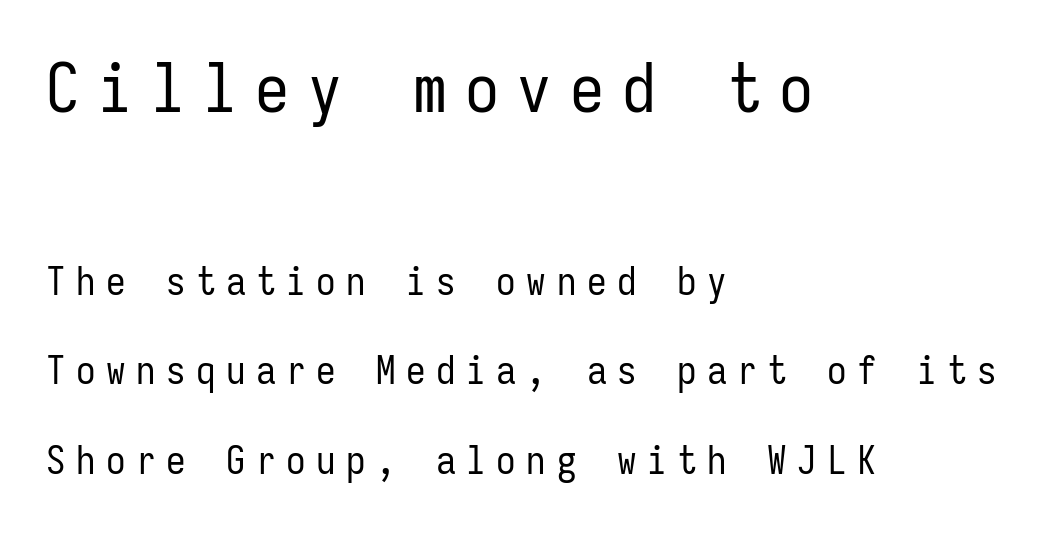
{"serif": "no", "italic": "no", "bold": "no", "weight": "regular", "width": "condensed", "stroke_contrast": "low", "x_height": "medium", "monospaced": "yes", "underline": "no", "align": "left", "line_spacing": "loose", "line_spacing_ratio": 2.3, "letter_spacing": "wide", "letter_spacing_em": 0.27, "larger_block": "first", "size_ratio": 1.74, "glyph_px": 68}
